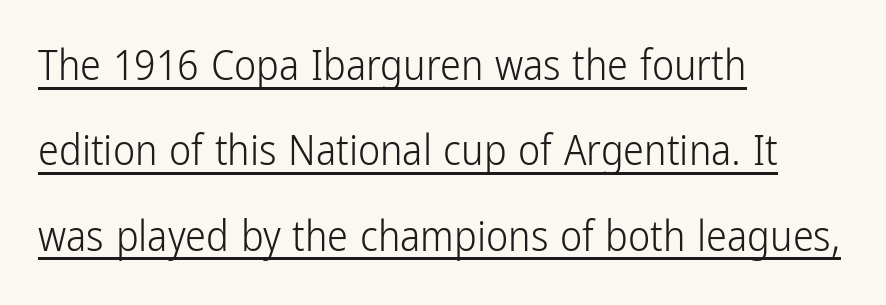
{"serif": "no", "italic": "no", "bold": "no", "weight": "light", "width": "condensed", "stroke_contrast": "low", "x_height": "medium", "monospaced": "no", "underline": "yes", "align": "left", "line_spacing": "loose", "line_spacing_ratio": 2.03, "letter_spacing": "normal", "letter_spacing_em": 0.0, "glyph_px": 42}
